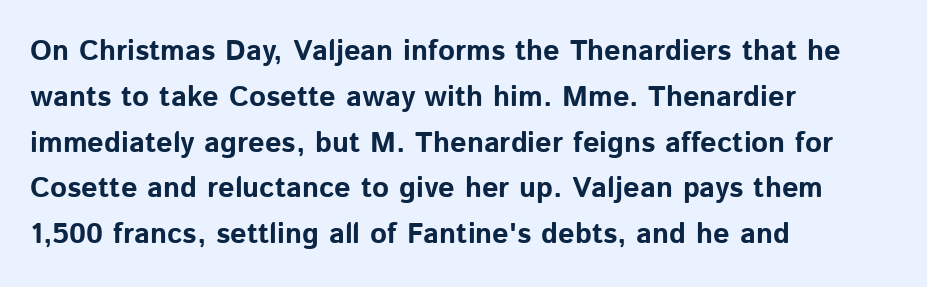
Q: Is the text bold? A: Yes.
Q: Is the text italic (slanted)? A: No, it is upright.
Q: Is the typeface a serif or a sans-serif typeface? A: Sans-serif.
Q: Is the text underlined? A: No.
Q: How is the paragraph aligned? A: Left-aligned.
Q: Is the spacing between letters normal or unusually wide? A: Normal.
Q: Is the spacing between lines tight, normal or loose? A: Normal.
Q: Width (condensed, normal, or wide)? A: Normal.
Q: Stroke contrast? A: Low.
Q: x-height? A: Medium.
Q: Monospaced? A: No.
